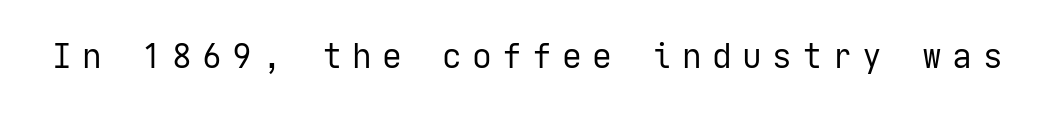
Q: Is the text bold? A: No.
Q: Is the text italic (slanted)? A: No, it is upright.
Q: Is the typeface a serif or a sans-serif typeface? A: Sans-serif.
Q: Is the text underlined? A: No.
Q: Is the spacing between letters normal or unusually wide? A: Unusually wide.
Q: Width (condensed, normal, or wide)? A: Normal.
Q: Stroke contrast? A: Low.
Q: x-height? A: Medium.
